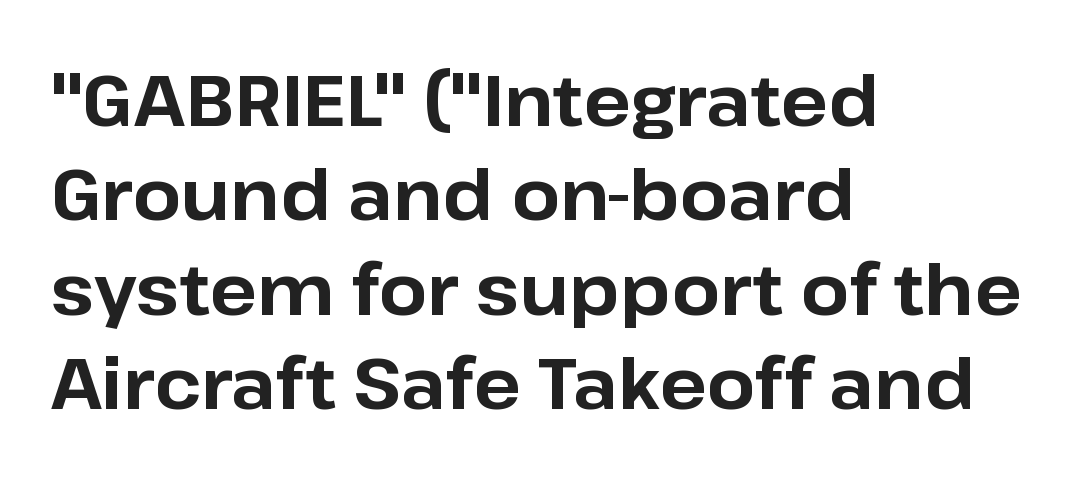
Q: Is the text bold? A: Yes.
Q: Is the text italic (slanted)? A: No, it is upright.
Q: Is the typeface a serif or a sans-serif typeface? A: Sans-serif.
Q: Is the text underlined? A: No.
Q: How is the paragraph aligned? A: Left-aligned.
Q: Is the spacing between letters normal or unusually wide? A: Normal.
Q: Is the spacing between lines tight, normal or loose? A: Normal.
Q: Width (condensed, normal, or wide)? A: Normal.
Q: Stroke contrast? A: Low.
Q: x-height? A: Medium.
Q: Monospaced? A: No.
